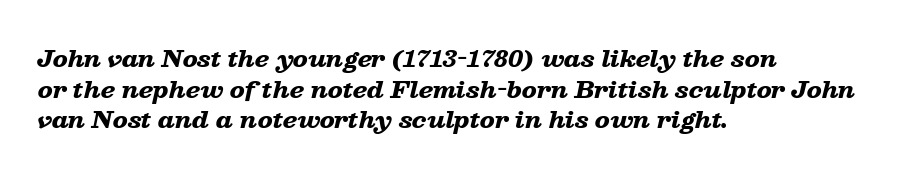
Q: Is the text bold? A: Yes.
Q: Is the text italic (slanted)? A: Yes, it leans right by about 13 degrees.
Q: Is the text underlined? A: No.
Q: How is the paragraph aligned? A: Left-aligned.
Q: Is the spacing between letters normal or unusually wide? A: Normal.
Q: Is the spacing between lines tight, normal or loose? A: Normal.
